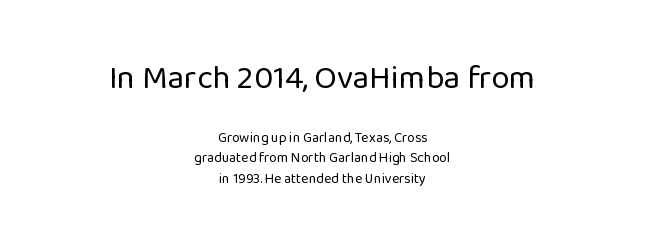
The image shows 33 px regular-weight sans-serif type, upright; set centered, normal line spacing (1.49x), normal letter spacing, not underlined; the first (top) block is 2.36x larger; low stroke contrast and a medium x-height.
